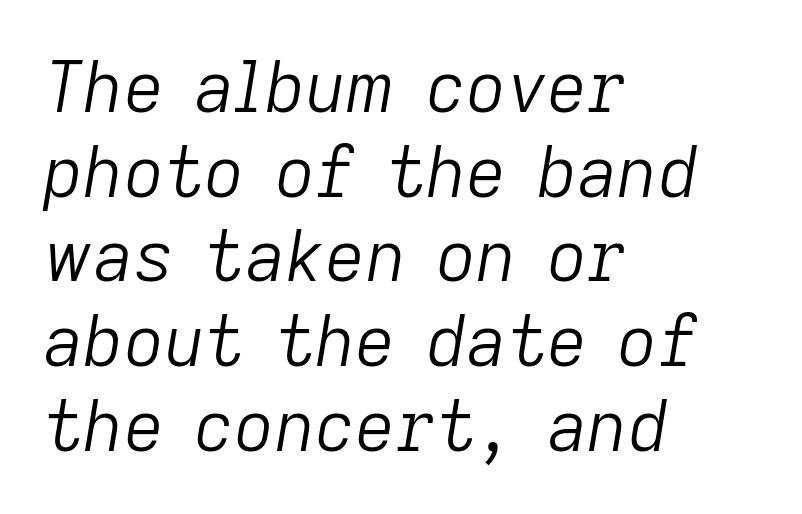
The image shows 70 px light type, italic (leaning right); set left-aligned, line spacing 1.21x, normal letter spacing, not underlined; low stroke contrast and a medium x-height.
